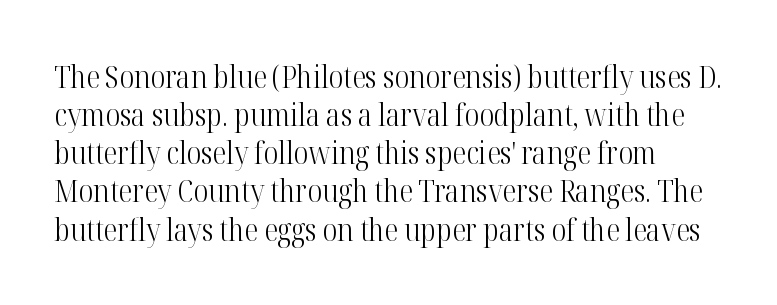
Q: Is the text bold? A: No.
Q: Is the text italic (slanted)? A: No, it is upright.
Q: Is the typeface a serif or a sans-serif typeface? A: Serif.
Q: Is the text underlined? A: No.
Q: Is the spacing between letters normal or unusually wide? A: Normal.
Q: Width (condensed, normal, or wide)? A: Condensed.
Q: Stroke contrast? A: High.
Q: x-height? A: Medium.
Q: Monospaced? A: No.
